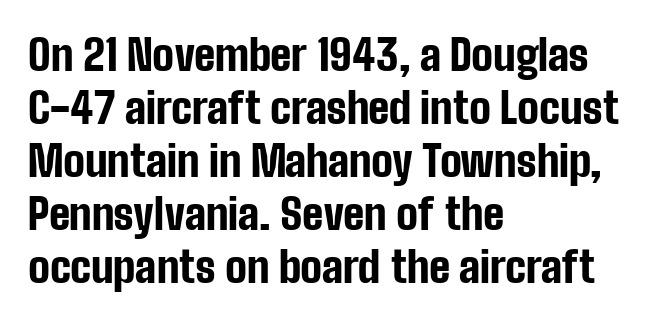
Q: Is the text bold? A: Yes.
Q: Is the text italic (slanted)? A: No, it is upright.
Q: Is the typeface a serif or a sans-serif typeface? A: Sans-serif.
Q: Is the text underlined? A: No.
Q: How is the paragraph aligned? A: Left-aligned.
Q: Is the spacing between letters normal or unusually wide? A: Normal.
Q: Width (condensed, normal, or wide)? A: Condensed.
Q: Stroke contrast? A: Low.
Q: x-height? A: Medium.
Q: Monospaced? A: No.
